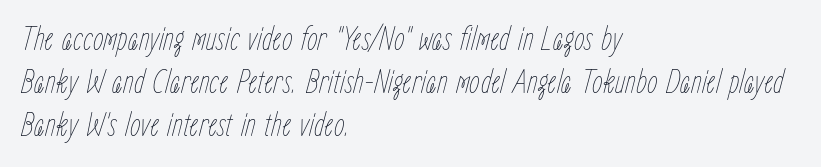
{"italic": "yes", "lean": "right", "slant_degrees": 15, "bold": "no", "weight": "thin", "width": "condensed", "stroke_contrast": "low", "x_height": "medium", "monospaced": "no", "underline": "no", "align": "left", "line_spacing": "normal", "line_spacing_ratio": 1.26, "letter_spacing": "normal", "letter_spacing_em": 0.0, "glyph_px": 34}
